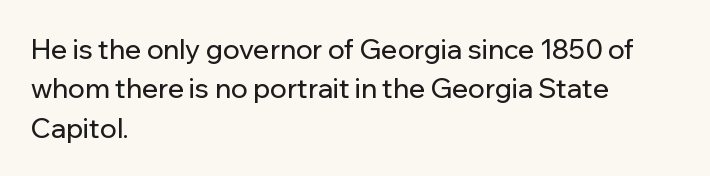
{"italic": "no", "underline": "no", "align": "left", "line_spacing": "normal", "line_spacing_ratio": 1.46, "letter_spacing": "normal", "letter_spacing_em": 0.0, "glyph_px": 27}
